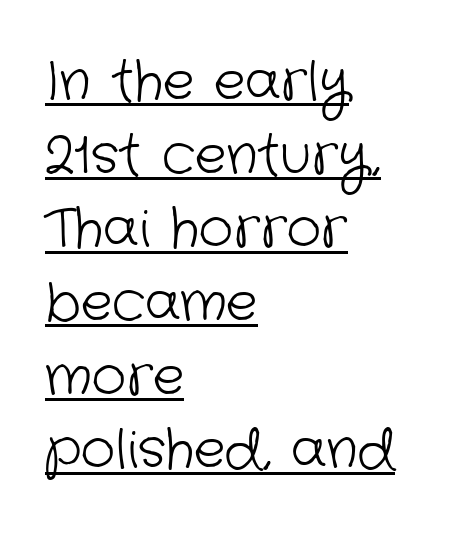
The image shows 53 px light sans-serif type; set left-aligned, normal line spacing (1.39x), normal letter spacing, underlined; low stroke contrast and a medium x-height.
